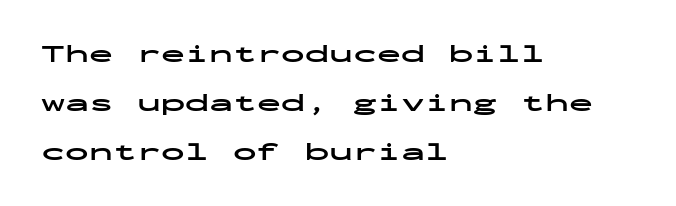
{"italic": "no", "bold": "yes", "underline": "no", "align": "left", "line_spacing": "loose", "line_spacing_ratio": 2.04, "letter_spacing": "normal", "letter_spacing_em": 0.0, "glyph_px": 24}
